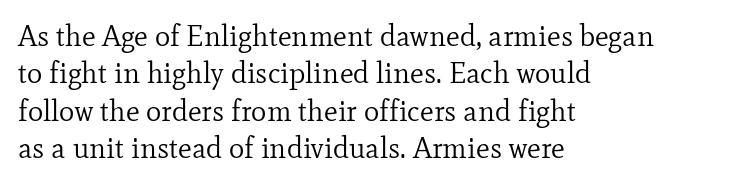
Letterform terminals end in serifs throughout the passage. Here the designer chose a conventional face with non-uniform glyph widths. The area under the type is left untouched. Every stem runs plumb, perpendicular to the baseline. The leading is moderate, giving the passage an even texture. Reading down the block, your eye returns to a fixed left position each line.
